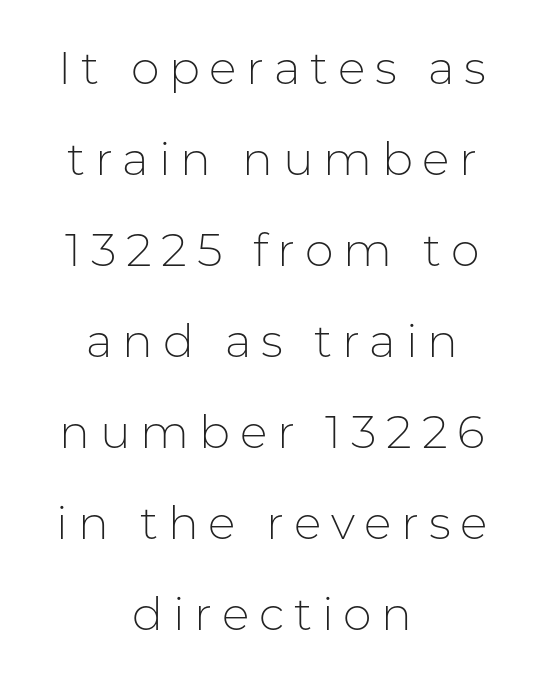
Q: Is the text bold? A: No.
Q: Is the text italic (slanted)? A: No, it is upright.
Q: Is the typeface a serif or a sans-serif typeface? A: Sans-serif.
Q: Is the text underlined? A: No.
Q: How is the paragraph aligned? A: Centered.
Q: Is the spacing between letters normal or unusually wide? A: Unusually wide.
Q: Is the spacing between lines tight, normal or loose? A: Loose.
Q: Width (condensed, normal, or wide)? A: Normal.
Q: Stroke contrast? A: Low.
Q: x-height? A: Medium.
Q: Monospaced? A: No.
